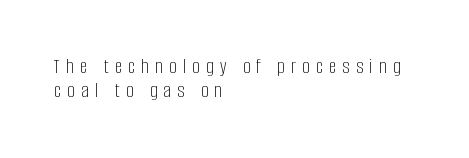
{"italic": "no", "bold": "no", "underline": "no", "align": "left", "line_spacing": "tight", "line_spacing_ratio": 1.14, "letter_spacing": "wide", "letter_spacing_em": 0.3, "glyph_px": 21}
